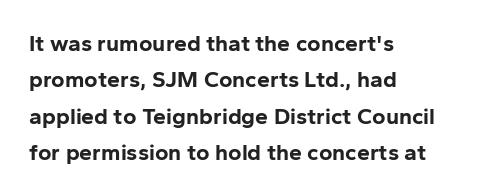
The image shows 23 px bold type, upright; set left-aligned, normal line spacing (1.58x), normal letter spacing, not underlined.
